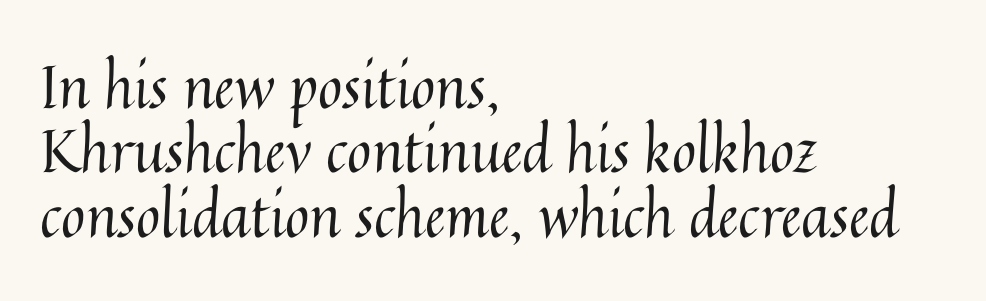
Q: Is the text bold? A: No.
Q: Is the text underlined? A: No.
Q: How is the paragraph aligned? A: Left-aligned.
Q: Is the spacing between letters normal or unusually wide? A: Normal.
Q: Is the spacing between lines tight, normal or loose? A: Tight.
Q: Width (condensed, normal, or wide)? A: Normal.
Q: Stroke contrast? A: Medium.
Q: x-height? A: Medium.
Q: Monospaced? A: No.
